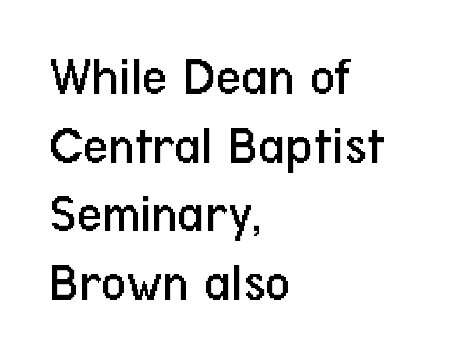
{"serif": "no", "italic": "no", "bold": "no", "weight": "regular", "width": "condensed", "stroke_contrast": "low", "x_height": "medium", "monospaced": "no", "underline": "no", "align": "left", "line_spacing": "normal", "line_spacing_ratio": 1.25, "letter_spacing": "normal", "letter_spacing_em": 0.0, "glyph_px": 55}
